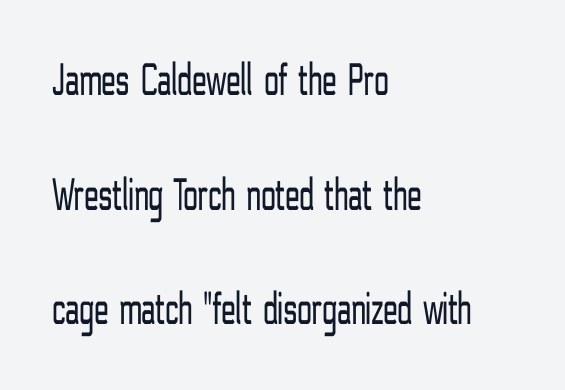
Q: Is the text bold? A: No.
Q: Is the text italic (slanted)? A: No, it is upright.
Q: Is the typeface a serif or a sans-serif typeface? A: Sans-serif.
Q: Is the text underlined? A: No.
Q: How is the paragraph aligned? A: Left-aligned.
Q: Is the spacing between letters normal or unusually wide? A: Normal.
Q: Is the spacing between lines tight, normal or loose? A: Loose.
Q: Width (condensed, normal, or wide)? A: Condensed.
Q: Stroke contrast? A: Low.
Q: x-height? A: Medium.
Q: Monospaced? A: No.
